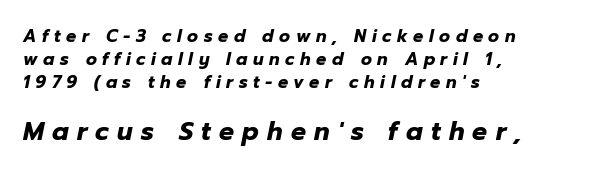
The image shows 25 px bold type, italic (leaning right); set left-aligned, normal line spacing (1.36x), unusually wide letter spacing (+0.33 em), not underlined; the second (bottom) block is 1.47x larger.
